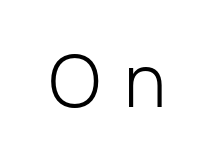
Q: Is the text bold? A: No.
Q: Is the text italic (slanted)? A: No, it is upright.
Q: Is the typeface a serif or a sans-serif typeface? A: Sans-serif.
Q: Is the text underlined? A: No.
Q: Is the spacing between letters normal or unusually wide? A: Unusually wide.
Q: Width (condensed, normal, or wide)? A: Normal.
Q: Stroke contrast? A: Low.
Q: x-height? A: Medium.
Q: Monospaced? A: No.
